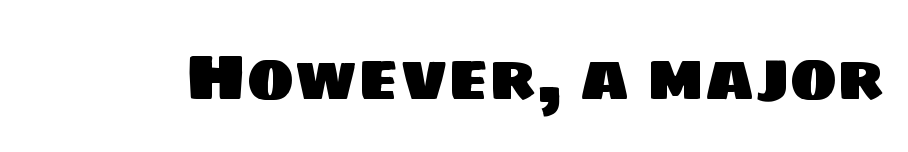
The image shows 64 px sans-serif type; set normal letter spacing, not underlined; low stroke contrast and a large x-height.
